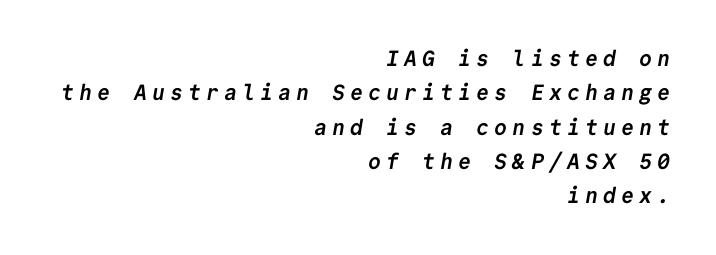
The image shows 22 px bold type; set right-aligned, normal line spacing (1.56x), unusually wide letter spacing (+0.22 em), not underlined.
